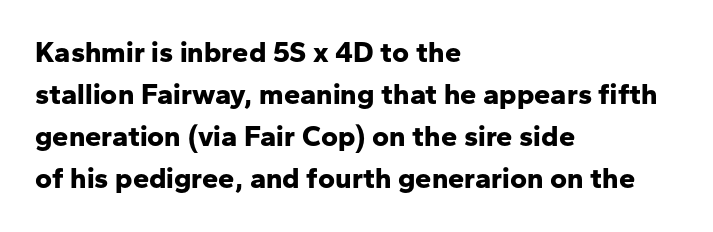
Q: Is the text bold? A: Yes.
Q: Is the text italic (slanted)? A: No, it is upright.
Q: Is the typeface a serif or a sans-serif typeface? A: Sans-serif.
Q: Is the text underlined? A: No.
Q: How is the paragraph aligned? A: Left-aligned.
Q: Is the spacing between letters normal or unusually wide? A: Normal.
Q: Is the spacing between lines tight, normal or loose? A: Normal.
Q: Width (condensed, normal, or wide)? A: Normal.
Q: Stroke contrast? A: Low.
Q: x-height? A: Medium.
Q: Monospaced? A: No.
